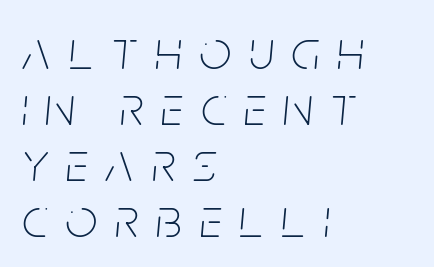
The image shows 56 px thin, condensed type, italic (leaning right); set left-aligned, tight line spacing (1.0x), unusually wide letter spacing (+0.32 em), not underlined; low stroke contrast and a large x-height.
